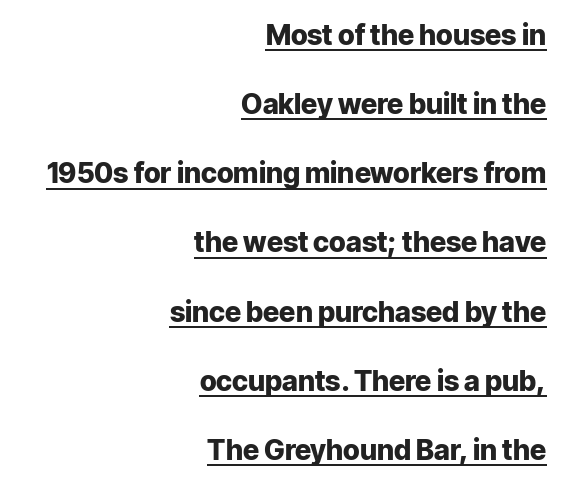
Q: Is the text bold? A: Yes.
Q: Is the text italic (slanted)? A: No, it is upright.
Q: Is the typeface a serif or a sans-serif typeface? A: Sans-serif.
Q: Is the text underlined? A: Yes.
Q: How is the paragraph aligned? A: Right-aligned.
Q: Is the spacing between letters normal or unusually wide? A: Normal.
Q: Is the spacing between lines tight, normal or loose? A: Loose.
Q: Width (condensed, normal, or wide)? A: Normal.
Q: Stroke contrast? A: Low.
Q: x-height? A: Medium.
Q: Monospaced? A: No.
